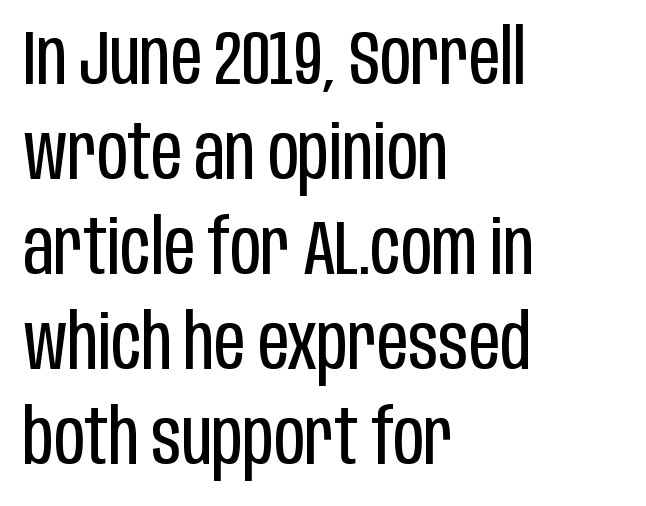
The image shows 76 px regular-weight, condensed sans-serif type, upright; set left-aligned, normal line spacing (1.25x), normal letter spacing, not underlined; low stroke contrast and a large x-height.
